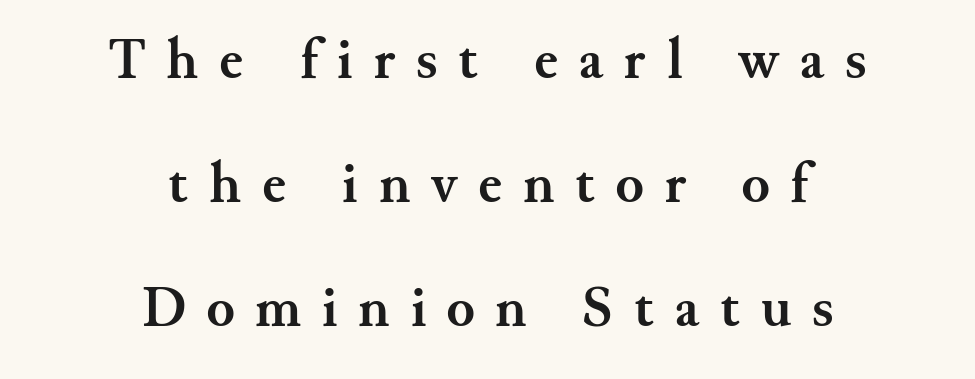
The whitespace from short lines is split evenly between both sides. The line-height multiplier appears high, well above default. The rendering uses natural spacing where letterforms have individual widths. The type family on display is of the serif kind. These lines were composed using upright roman letters. The passage shown is emphatically bold.
